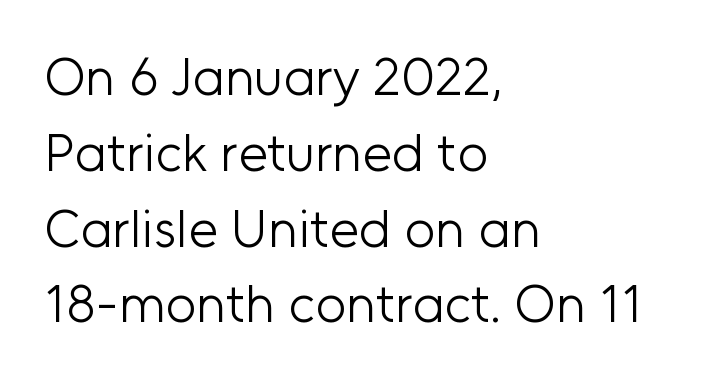
The image shows 53 px light sans-serif type, upright; set left-aligned, normal line spacing (1.43x), normal letter spacing, not underlined; low stroke contrast and a medium x-height.
